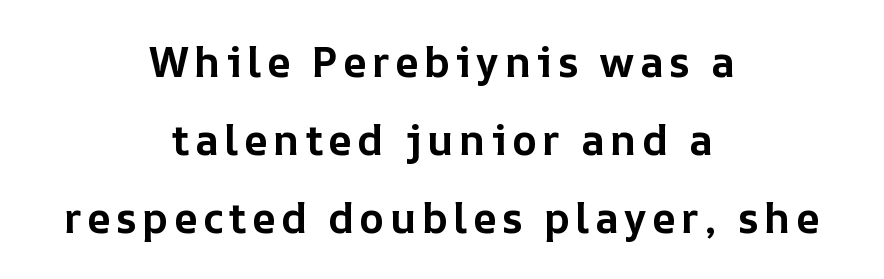
Q: Is the text bold? A: Yes.
Q: Is the text italic (slanted)? A: No, it is upright.
Q: Is the text underlined? A: No.
Q: How is the paragraph aligned? A: Centered.
Q: Width (condensed, normal, or wide)? A: Normal.
Q: Stroke contrast? A: Low.
Q: x-height? A: Medium.
Q: Monospaced? A: No.
